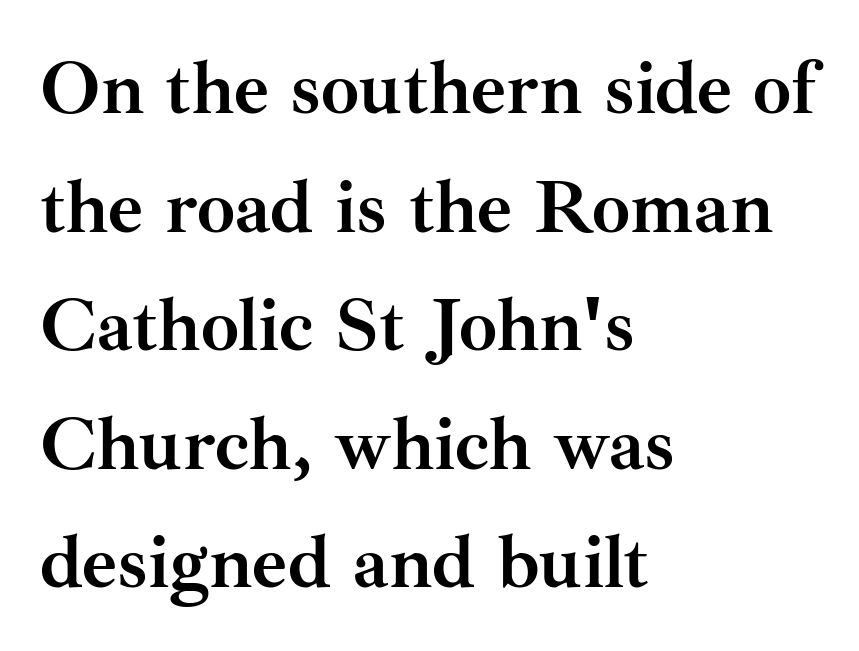
The image shows 76 px semibold serif type, upright; set left-aligned, normal line spacing (1.56x), normal letter spacing, not underlined; medium stroke contrast and a small x-height.
